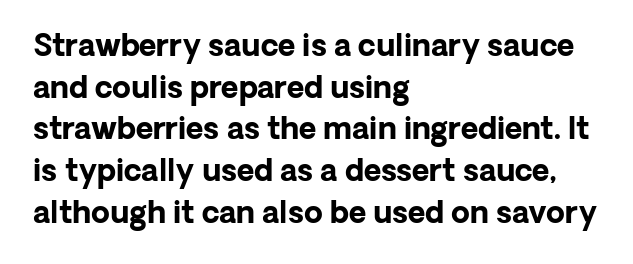
{"serif": "no", "italic": "no", "bold": "yes", "weight": "bold", "width": "normal", "stroke_contrast": "low", "x_height": "medium", "monospaced": "no", "underline": "no", "align": "left", "line_spacing": "normal", "line_spacing_ratio": 1.39, "letter_spacing": "normal", "letter_spacing_em": 0.0, "glyph_px": 30}
